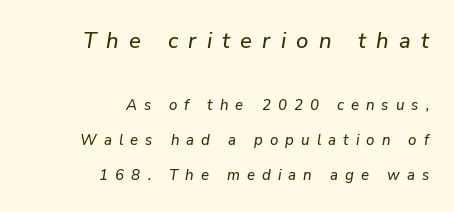
One glance says open: line gaps are wider than usual. Posture: slanted. Does extra space separate the letters? Yes, quite a lot of it. Words float on clear page, feet unadorned.
